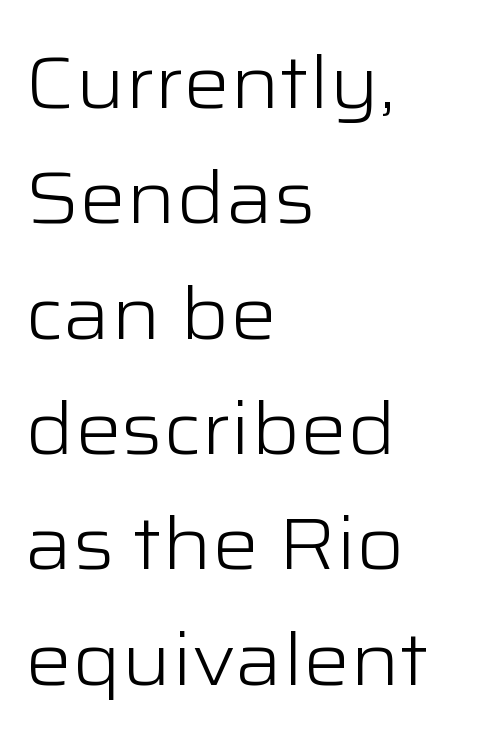
Q: Is the text bold? A: No.
Q: Is the text italic (slanted)? A: No, it is upright.
Q: Is the typeface a serif or a sans-serif typeface? A: Sans-serif.
Q: Is the text underlined? A: No.
Q: How is the paragraph aligned? A: Left-aligned.
Q: Is the spacing between letters normal or unusually wide? A: Normal.
Q: Is the spacing between lines tight, normal or loose? A: Normal.
Q: Width (condensed, normal, or wide)? A: Wide.
Q: Stroke contrast? A: Low.
Q: x-height? A: Medium.
Q: Monospaced? A: No.
